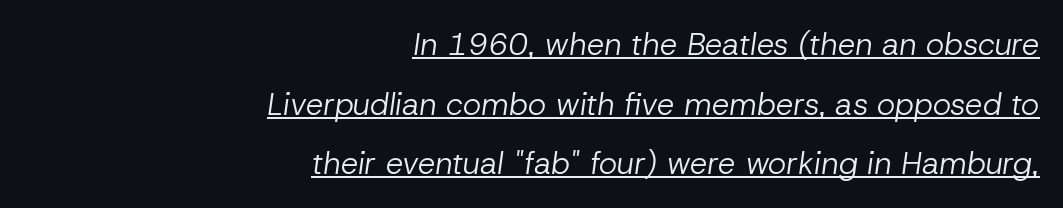
{"italic": "yes", "lean": "right", "slant_degrees": 8, "bold": "no", "weight": "regular", "width": "normal", "stroke_contrast": "low", "x_height": "medium", "monospaced": "no", "underline": "yes", "align": "right", "line_spacing": "loose", "line_spacing_ratio": 1.92, "letter_spacing": "normal", "letter_spacing_em": 0.0, "glyph_px": 31}
